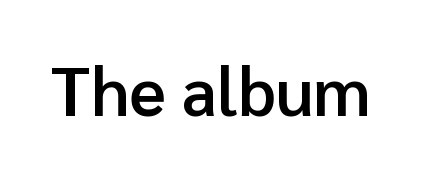
The image shows 68 px semibold sans-serif type, upright; set normal letter spacing, not underlined; low stroke contrast and a medium x-height.
